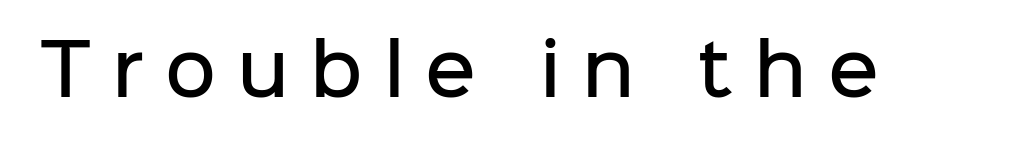
{"serif": "no", "italic": "no", "bold": "semi", "weight": "semibold", "width": "normal", "stroke_contrast": "low", "x_height": "medium", "monospaced": "no", "underline": "no", "letter_spacing": "wide", "letter_spacing_em": 0.3, "glyph_px": 70}
